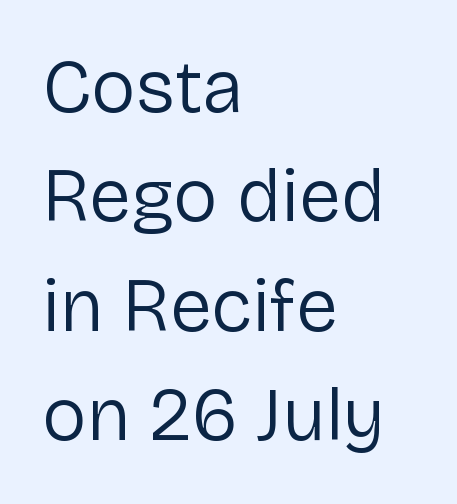
{"serif": "no", "italic": "no", "bold": "no", "weight": "regular", "width": "normal", "stroke_contrast": "low", "x_height": "medium", "monospaced": "no", "underline": "no", "align": "left", "line_spacing": "normal", "line_spacing_ratio": 1.46, "letter_spacing": "normal", "letter_spacing_em": 0.0, "glyph_px": 75}
